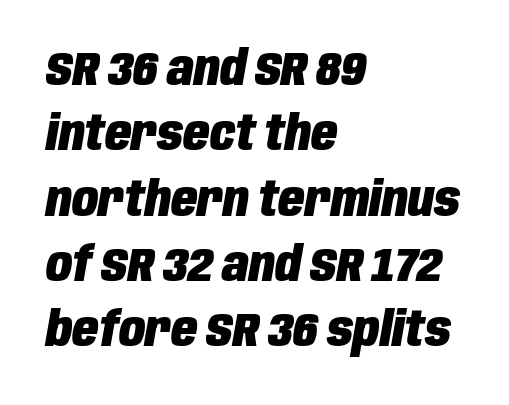
The image shows 48 px heavy, condensed type, italic (leaning right); set left-aligned, normal line spacing (1.36x), normal letter spacing, not underlined; low stroke contrast and a large x-height.
